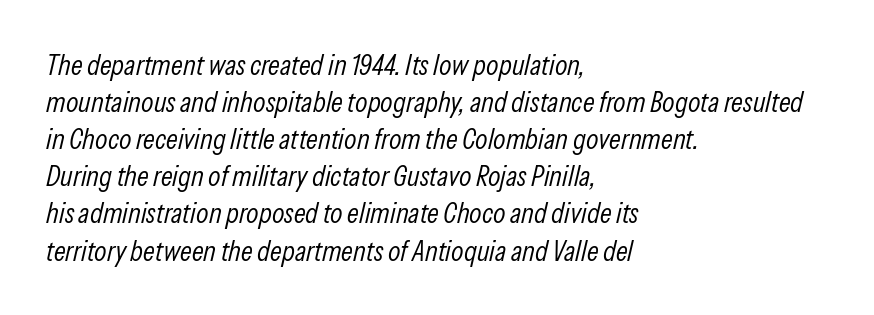
{"italic": "yes", "lean": "right", "slant_degrees": 13, "bold": "no", "weight": "light", "width": "condensed", "stroke_contrast": "low", "x_height": "medium", "monospaced": "no", "underline": "no", "align": "left", "line_spacing": "normal", "line_spacing_ratio": 1.28, "letter_spacing": "normal", "letter_spacing_em": 0.0, "glyph_px": 29}
